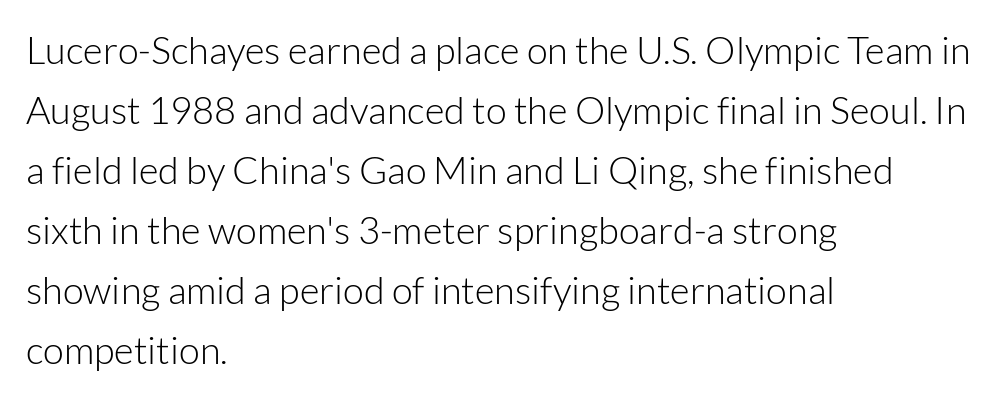
{"serif": "no", "italic": "no", "bold": "no", "weight": "light", "width": "normal", "stroke_contrast": "low", "x_height": "medium", "monospaced": "no", "underline": "no", "align": "left", "line_spacing": "normal", "line_spacing_ratio": 1.58, "letter_spacing": "normal", "letter_spacing_em": 0.0, "glyph_px": 38}
